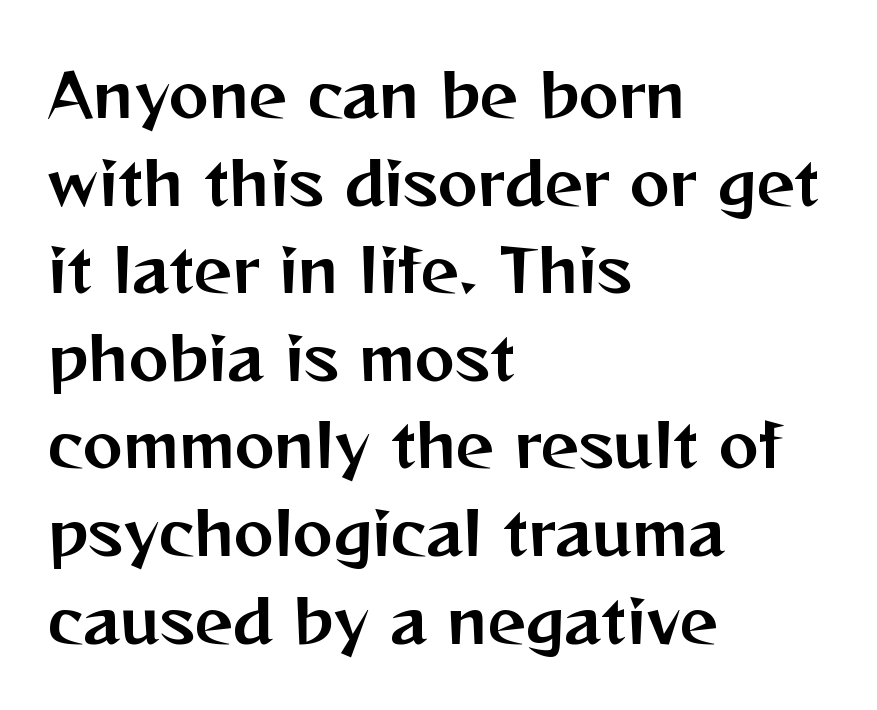
Nobody touched the tracking dial on this one. The line-height multiplier appears to be the usual default. Has an underline been added? It has not. You can tell it's not italic because the verticals are truly vertical.
